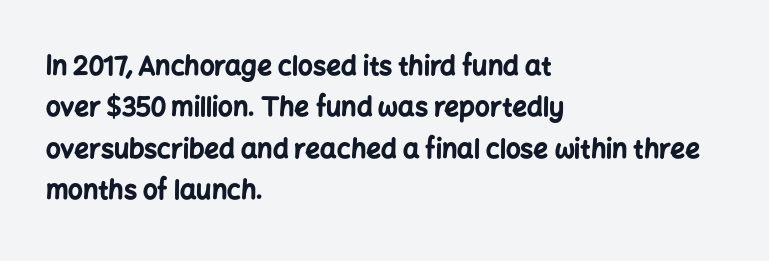
Q: Is the text bold? A: Yes.
Q: Is the text italic (slanted)? A: No, it is upright.
Q: Is the text underlined? A: No.
Q: How is the paragraph aligned? A: Left-aligned.
Q: Is the spacing between letters normal or unusually wide? A: Normal.
Q: Is the spacing between lines tight, normal or loose? A: Normal.
